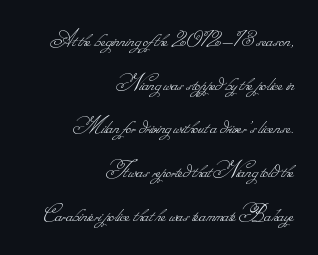
{"bold": "no", "underline": "no", "align": "right", "line_spacing_ratio": 1.75, "letter_spacing": "normal", "letter_spacing_em": 0.0, "glyph_px": 25}
